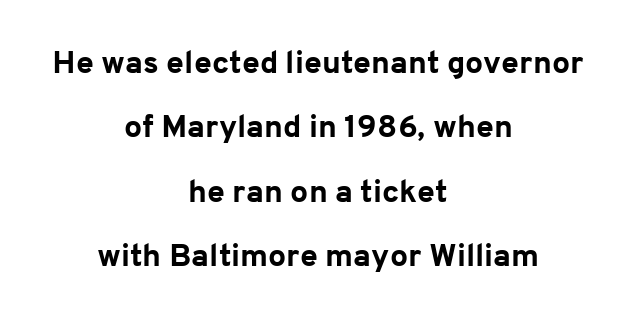
Emphasis by weight is at full strength: bold. Each letter keeps its own natural width here, so spacing adapts to shape. Ascenders rise straight up at ninety degrees. Descender tails drop into unmarked territory.
